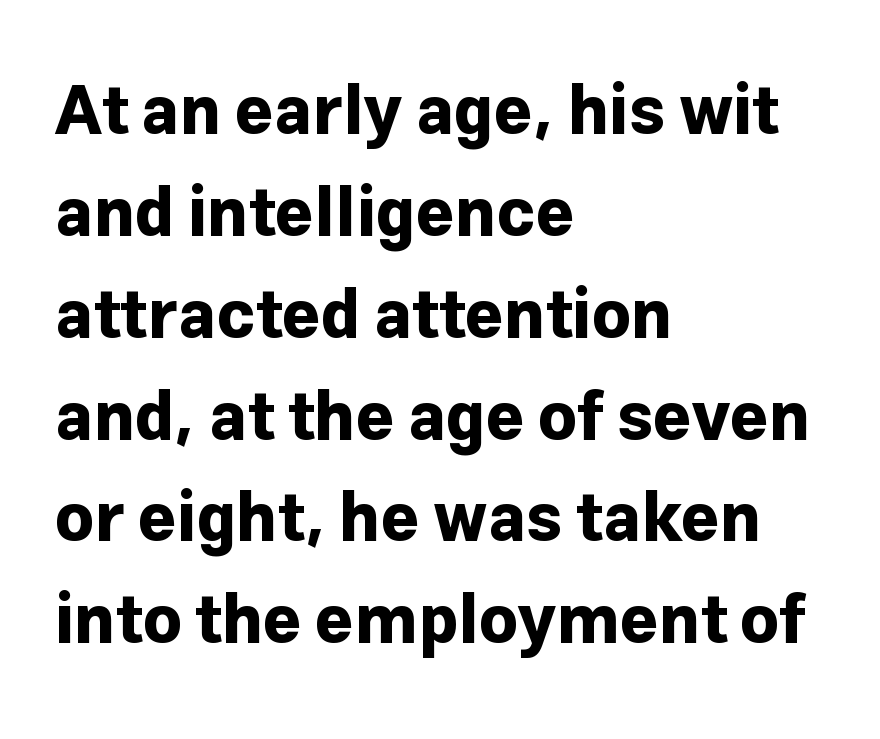
Q: Is the text bold? A: Yes.
Q: Is the text italic (slanted)? A: No, it is upright.
Q: Is the typeface a serif or a sans-serif typeface? A: Sans-serif.
Q: Is the text underlined? A: No.
Q: How is the paragraph aligned? A: Left-aligned.
Q: Is the spacing between letters normal or unusually wide? A: Normal.
Q: Is the spacing between lines tight, normal or loose? A: Normal.
Q: Width (condensed, normal, or wide)? A: Normal.
Q: Stroke contrast? A: Low.
Q: x-height? A: Medium.
Q: Monospaced? A: No.
